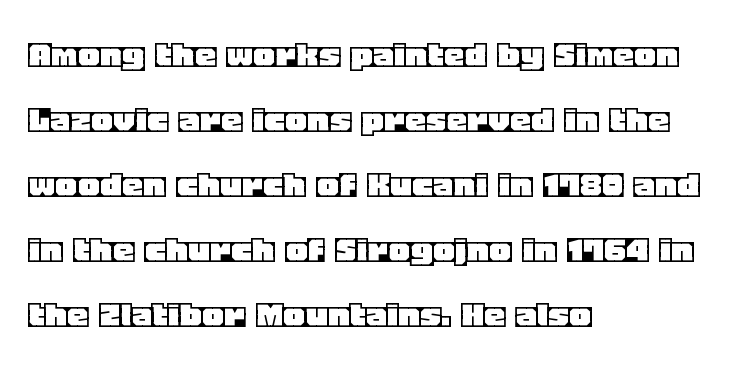
The image shows 42 px text type, upright; set left-aligned, normal line spacing (1.55x), normal letter spacing, not underlined; a large x-height.
